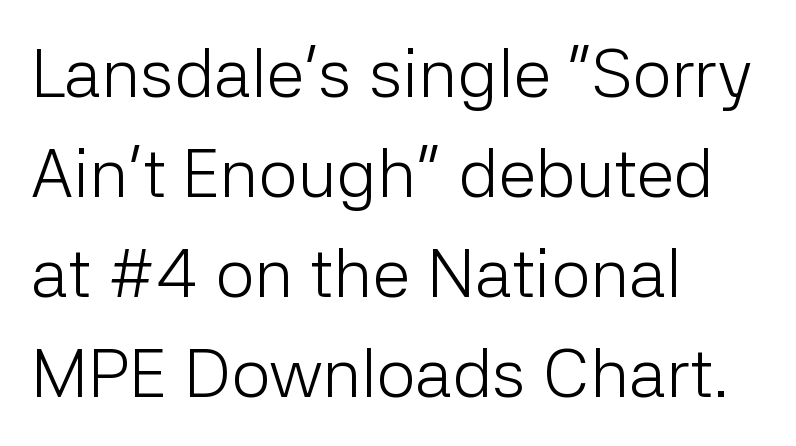
The image shows 69 px light sans-serif type, upright; set left-aligned, normal line spacing (1.45x), normal letter spacing, not underlined; low stroke contrast and a medium x-height.
